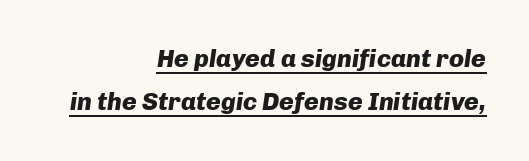
{"italic": "yes", "lean": "right", "slant_degrees": 8, "bold": "yes", "underline": "yes", "align": "right", "line_spacing_ratio": 1.74, "letter_spacing": "normal", "letter_spacing_em": 0.0, "glyph_px": 25}
